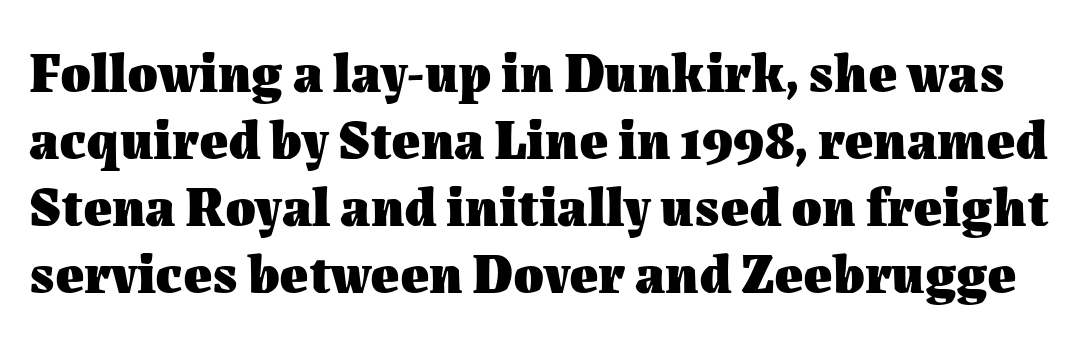
Q: Is the text bold? A: Yes.
Q: Is the text italic (slanted)? A: No, it is upright.
Q: Is the text underlined? A: No.
Q: Is the spacing between letters normal or unusually wide? A: Normal.
Q: Width (condensed, normal, or wide)? A: Normal.
Q: Stroke contrast? A: Medium.
Q: x-height? A: Medium.
Q: Monospaced? A: No.
